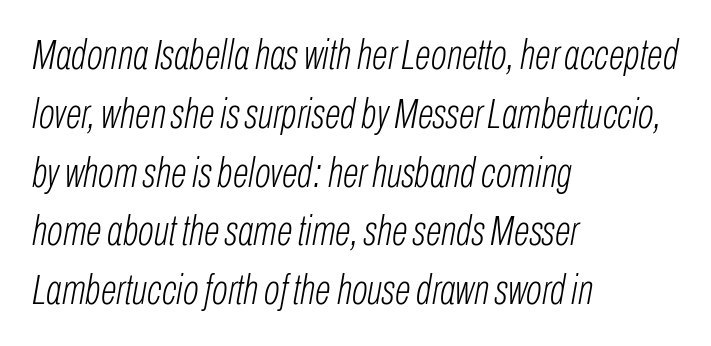
{"italic": "yes", "lean": "right", "slant_degrees": 10, "bold": "no", "weight": "light", "width": "condensed", "stroke_contrast": "low", "x_height": "medium", "monospaced": "no", "underline": "no", "align": "left", "line_spacing": "normal", "line_spacing_ratio": 1.4, "letter_spacing": "normal", "letter_spacing_em": 0.0, "glyph_px": 42}
